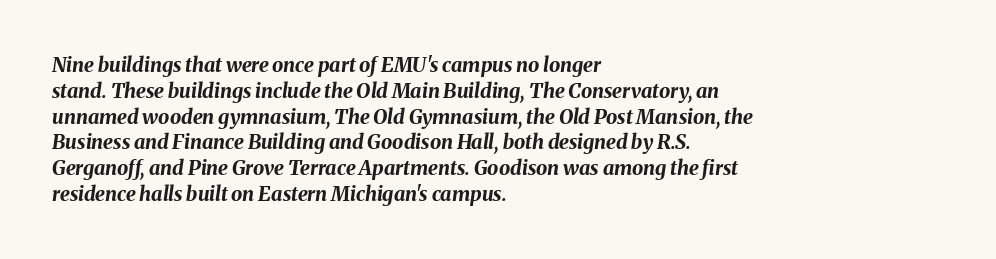
The image shows 20 px bold type, italic (leaning right); set left-aligned, normal line spacing (1.29x), normal letter spacing, not underlined.
